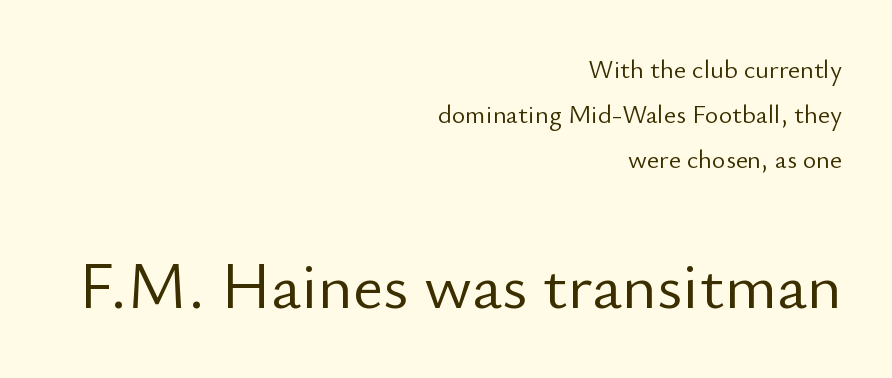
No extra ink here — the face is not bold. The face used here is proportionally spaced, like ordinary book or web type. Ordinary non-slanted type is in use. Nothing sits at the stroke ends, so this counts as sans-serif. Descender tails drop into unmarked territory. A flush-right, rag-left setting is used for this passage.
